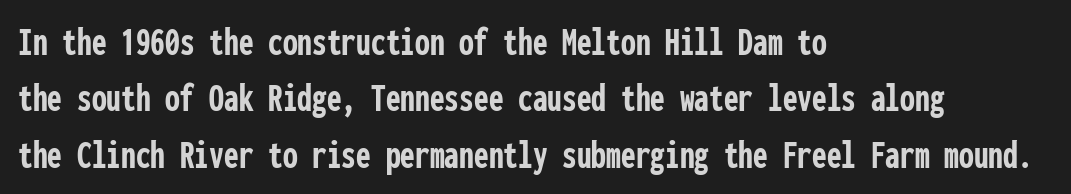
The image shows 42 px semibold, condensed sans-serif type, upright, monospaced; set left-aligned, normal line spacing (1.34x), normal letter spacing, not underlined; low stroke contrast and a medium x-height.
